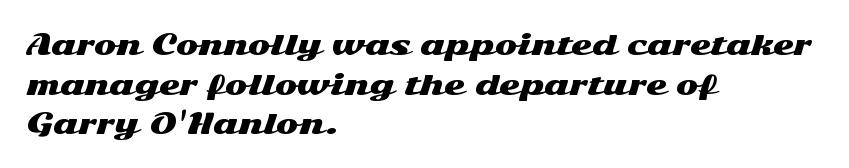
Q: Is the text italic (slanted)? A: Yes.
Q: Is the text underlined? A: No.
Q: How is the paragraph aligned? A: Left-aligned.
Q: Is the spacing between letters normal or unusually wide? A: Normal.
Q: Is the spacing between lines tight, normal or loose? A: Normal.
